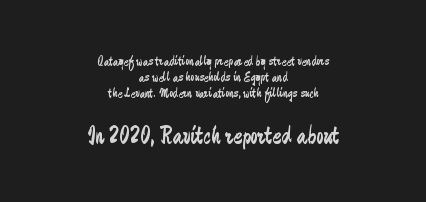
{"bold": "no", "underline": "no", "align": "center", "line_spacing": "tight", "line_spacing_ratio": 1.14, "letter_spacing": "normal", "letter_spacing_em": 0.0, "larger_block": "second", "size_ratio": 1.86, "glyph_px": 26}
